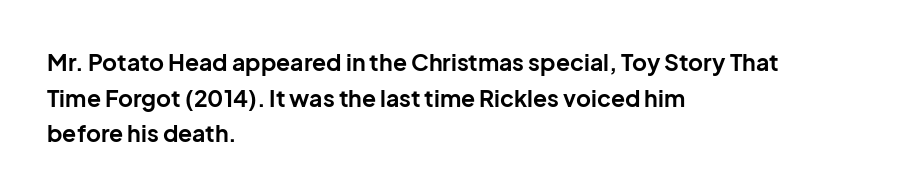
Q: Is the text bold? A: Yes.
Q: Is the text italic (slanted)? A: No, it is upright.
Q: Is the text underlined? A: No.
Q: How is the paragraph aligned? A: Left-aligned.
Q: Is the spacing between letters normal or unusually wide? A: Normal.
Q: Is the spacing between lines tight, normal or loose? A: Normal.
